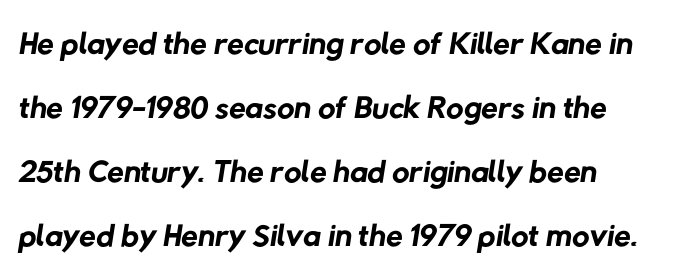
{"serif": "no", "bold": "no", "weight": "regular", "width": "normal", "stroke_contrast": "low", "x_height": "medium", "monospaced": "no", "underline": "no", "align": "left", "line_spacing": "normal", "line_spacing_ratio": 1.33, "letter_spacing": "normal", "letter_spacing_em": 0.0, "glyph_px": 48}
